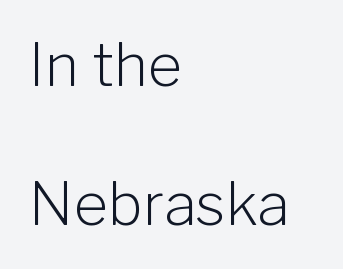
{"serif": "no", "italic": "no", "bold": "no", "weight": "light", "width": "normal", "stroke_contrast": "low", "x_height": "medium", "monospaced": "no", "underline": "no", "align": "left", "line_spacing": "loose", "line_spacing_ratio": 2.35, "letter_spacing": "normal", "letter_spacing_em": 0.0, "glyph_px": 59}
